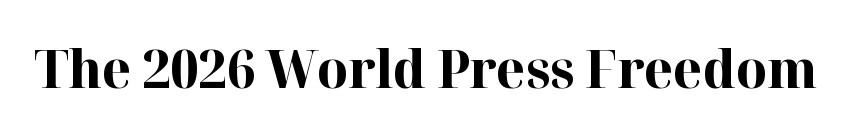
Spacing between characters is what you'd get straight out of the box. The baseline area is clear. The letters stand upright; this is a roman face. I'd call this a serif setting — the letters wear small feet. A typesetter would call this proportional, since set widths differ per character.
